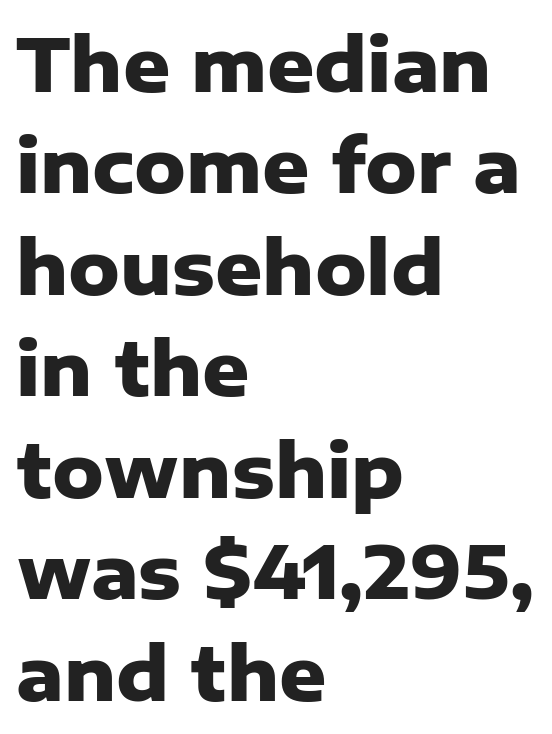
The image shows 73 px heavy sans-serif type, upright; set left-aligned, normal line spacing (1.39x), normal letter spacing, not underlined; low stroke contrast and a medium x-height.
